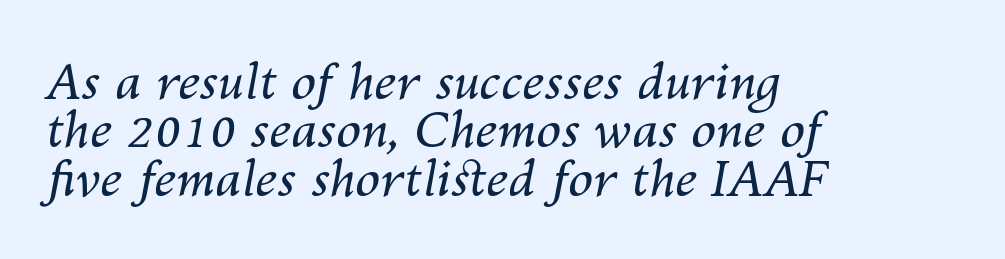
Q: Is the text bold? A: No.
Q: Is the text italic (slanted)? A: Yes, it leans right by about 10 degrees.
Q: Is the text underlined? A: No.
Q: How is the paragraph aligned? A: Left-aligned.
Q: Is the spacing between letters normal or unusually wide? A: Normal.
Q: Is the spacing between lines tight, normal or loose? A: Tight.
Q: Width (condensed, normal, or wide)? A: Normal.
Q: Stroke contrast? A: Medium.
Q: x-height? A: Medium.
Q: Monospaced? A: No.
